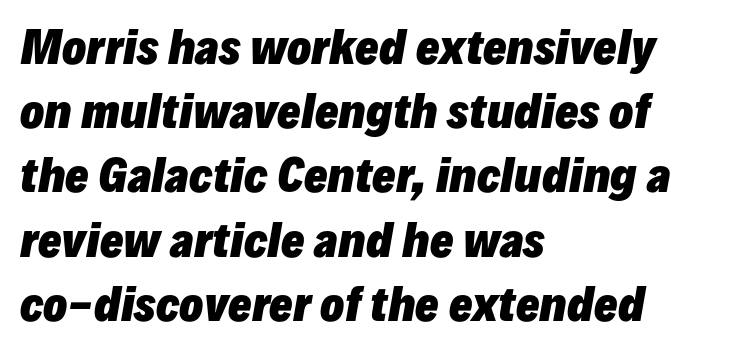
The paragraph has a hard left edge and a soft right edge. Clear beneath every line of the passage. What stands out about the letter spacing? Nothing — it is the standard amount. This sample has the flowing, uneven cadence of proportional lettering. Compared with ordinary roman type, these characters are visibly tilted. On the weight axis this lands at bold, roughly 700.
